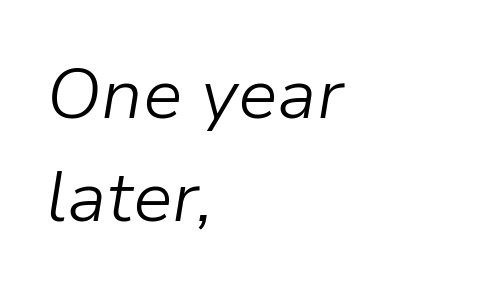
The image shows 71 px light type, italic (leaning right); set left-aligned, normal line spacing (1.45x), normal letter spacing, not underlined; low stroke contrast and a medium x-height.
